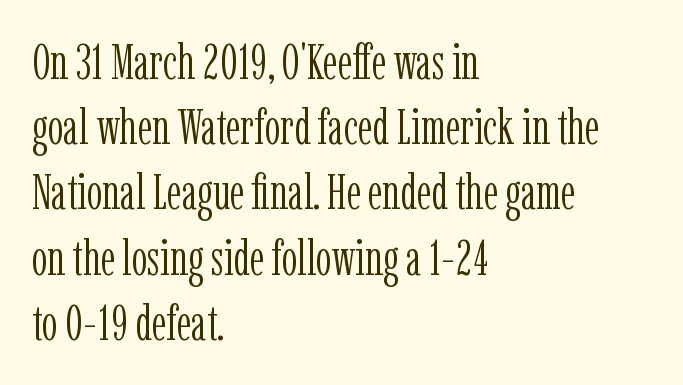
Counters stay open thanks to moderate or lighter strokes. Nobody touched the tracking dial on this one. The space directly below the letters is spotless. The typeface chosen for these lines features serifs.
